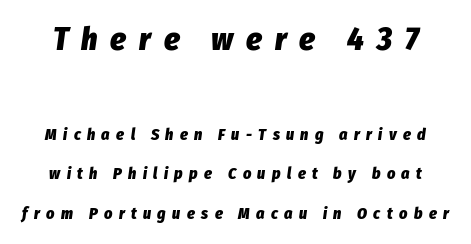
{"italic": "yes", "lean": "right", "slant_degrees": 8, "bold": "yes", "weight": "heavy", "width": "condensed", "stroke_contrast": "low", "x_height": "medium", "monospaced": "no", "underline": "no", "line_spacing": "loose", "line_spacing_ratio": 2.47, "letter_spacing": "wide", "letter_spacing_em": 0.4, "larger_block": "first", "size_ratio": 2.0, "glyph_px": 32}
